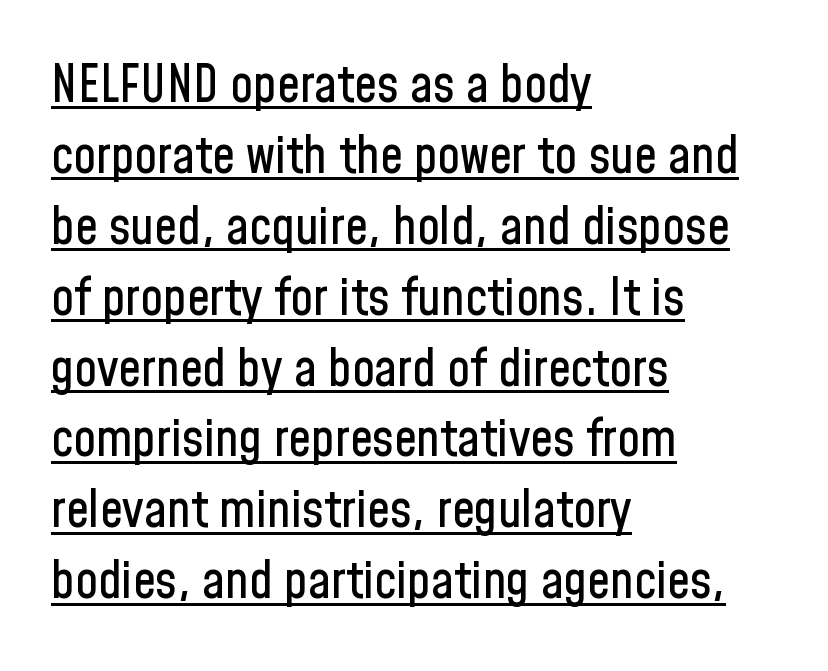
{"serif": "no", "italic": "no", "width": "condensed", "stroke_contrast": "low", "x_height": "medium", "monospaced": "no", "underline": "yes", "align": "left", "line_spacing": "normal", "line_spacing_ratio": 1.39, "letter_spacing": "normal", "letter_spacing_em": 0.0, "glyph_px": 51}
